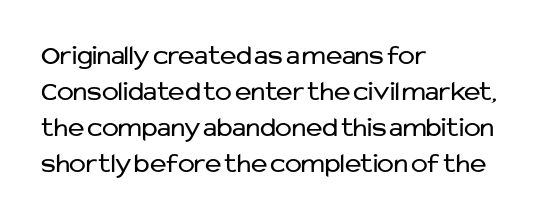
The image shows 28 px regular-weight sans-serif type, upright; set left-aligned, normal line spacing (1.29x), normal letter spacing, not underlined; low stroke contrast and a medium x-height.
